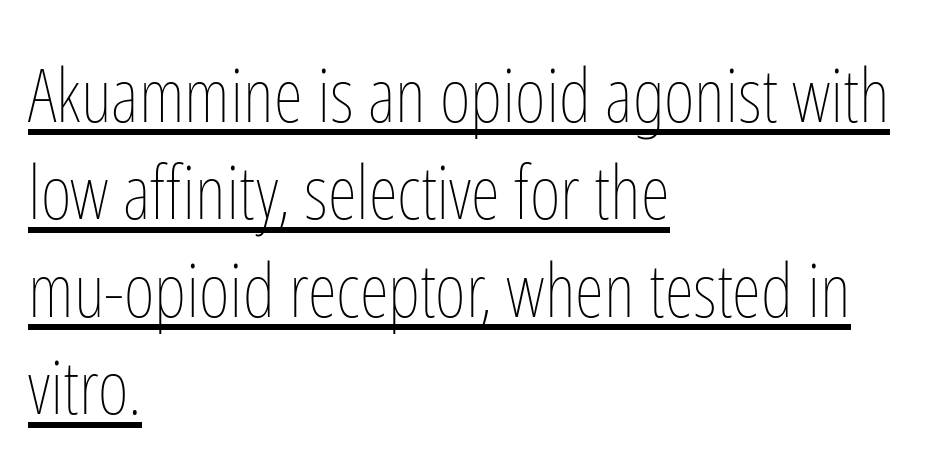
The image shows 75 px thin, condensed type, upright; set left-aligned, normal line spacing (1.3x), normal letter spacing, underlined; low stroke contrast and a medium x-height.
